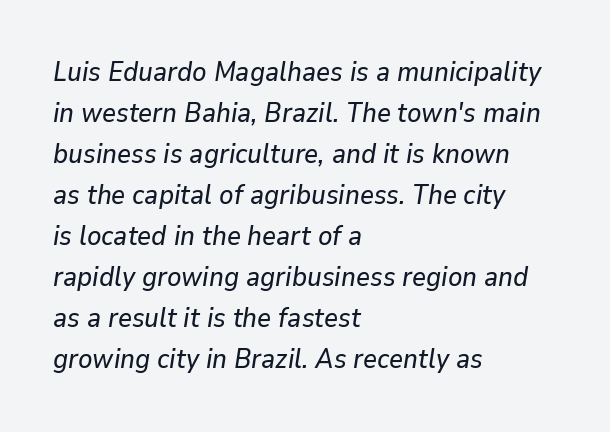
Standard letterfit; no display-style spreading of the glyphs. Line spacing here is normal. You can tell it's italic because the verticals aren't actually vertical. No word sits above an underline.
